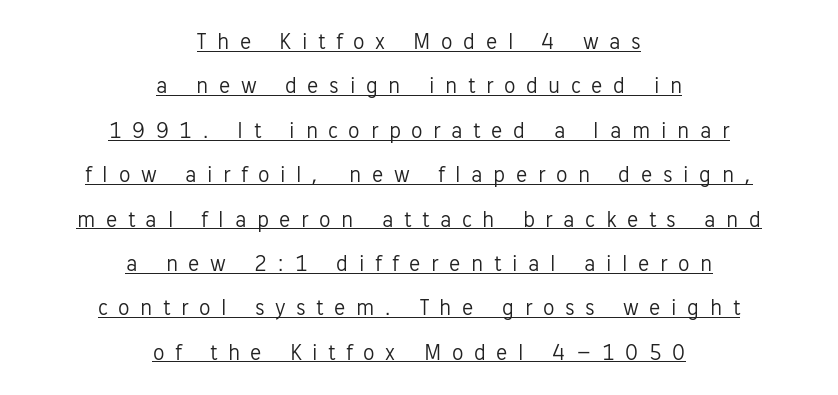
This sample is center-justified, so both line endings float freely. There is plenty of visible air inserted between adjacent glyphs. The specimen reads as upright at a glance. Honestly, the underline is the first thing you notice here. Leading is clearly above the norm, producing a sparse column.
